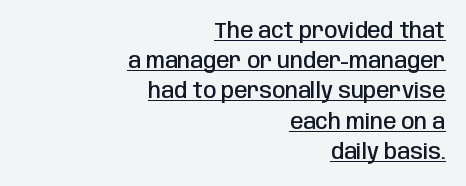
What stands out about the letter spacing? Nothing — it is the standard amount. Italic: no, the glyphs are upright roman. Summary of vertical rhythm: regular, with standard interline spacing. Notice how a bar underscores the lettering throughout.
